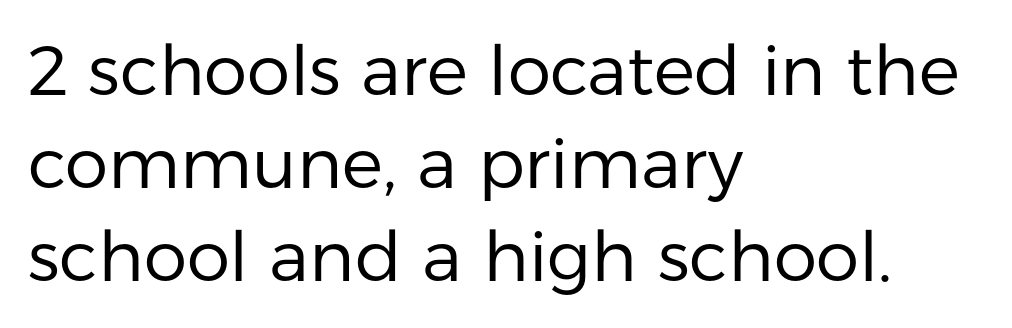
{"serif": "no", "italic": "no", "bold": "no", "weight": "regular", "width": "normal", "stroke_contrast": "low", "x_height": "medium", "monospaced": "no", "underline": "no", "align": "left", "line_spacing": "normal", "line_spacing_ratio": 1.35, "letter_spacing": "normal", "letter_spacing_em": 0.0, "glyph_px": 69}
